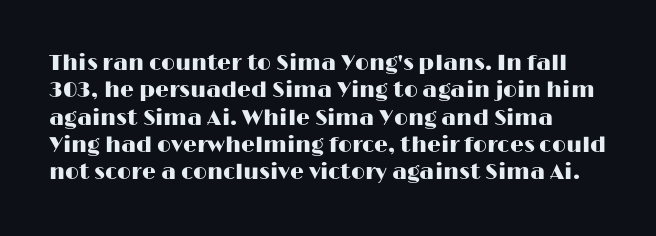
{"italic": "no", "underline": "no", "line_spacing_ratio": 1.24, "letter_spacing": "normal", "letter_spacing_em": 0.0, "glyph_px": 22}
